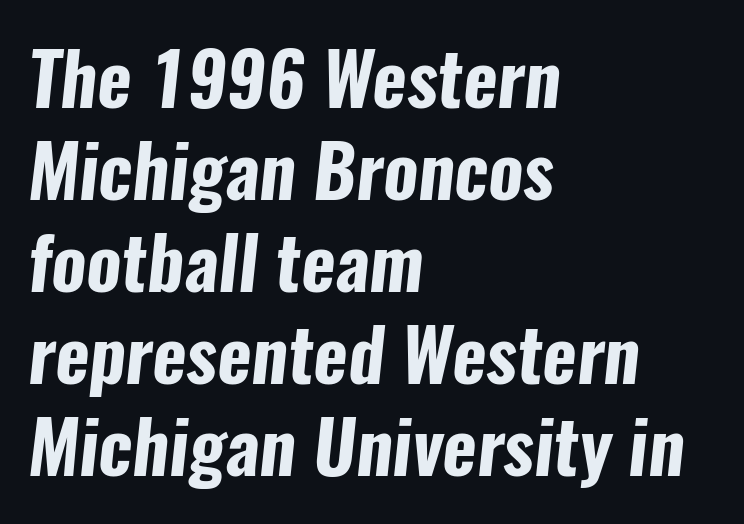
Q: Is the text bold? A: Yes.
Q: Is the typeface a serif or a sans-serif typeface? A: Sans-serif.
Q: Is the text underlined? A: No.
Q: How is the paragraph aligned? A: Left-aligned.
Q: Is the spacing between letters normal or unusually wide? A: Normal.
Q: Is the spacing between lines tight, normal or loose? A: Normal.
Q: Width (condensed, normal, or wide)? A: Condensed.
Q: Stroke contrast? A: Low.
Q: x-height? A: Medium.
Q: Monospaced? A: No.
